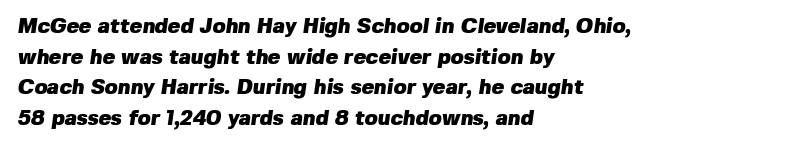
Q: Is the text bold? A: Yes.
Q: Is the text underlined? A: No.
Q: How is the paragraph aligned? A: Left-aligned.
Q: Is the spacing between letters normal or unusually wide? A: Normal.
Q: Is the spacing between lines tight, normal or loose? A: Normal.
